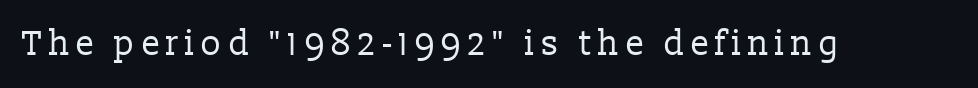
Each stroke keeps to a modest, everyday thickness or less. Just letters on the line, the space beneath them empty. This sample has the flowing, uneven cadence of proportional lettering. Examine the stroke ends and you'll spot serifs.
